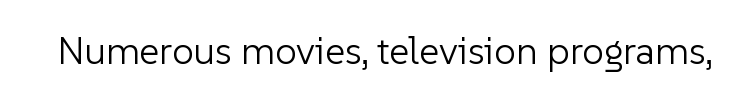
Q: Is the text bold? A: No.
Q: Is the text italic (slanted)? A: No, it is upright.
Q: Is the typeface a serif or a sans-serif typeface? A: Sans-serif.
Q: Is the text underlined? A: No.
Q: Is the spacing between letters normal or unusually wide? A: Normal.
Q: Width (condensed, normal, or wide)? A: Normal.
Q: Stroke contrast? A: Low.
Q: x-height? A: Medium.
Q: Monospaced? A: No.
